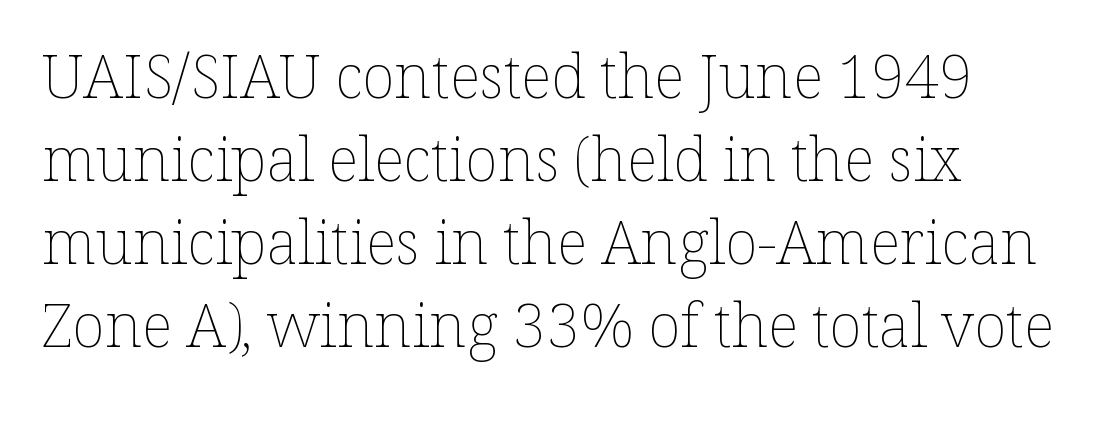
Rows of type keep a routine distance in the vertical direction. The horizontal fit of the characters is conventional and even. Unlike italic type, these characters show no tilt at all. These lines are rendered in a variable-pitch font. The zone under the glyphs is completely vacant. The weight would be labelled regular, book, light, or lighter still.
